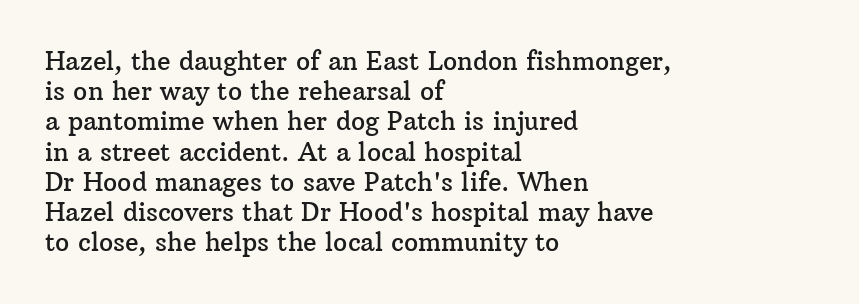
Q: Is the text italic (slanted)? A: No, it is upright.
Q: Is the text underlined? A: No.
Q: How is the paragraph aligned? A: Left-aligned.
Q: Is the spacing between letters normal or unusually wide? A: Normal.
